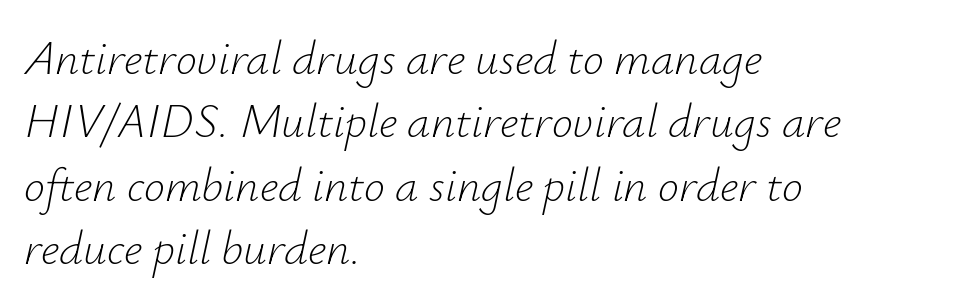
Q: Is the text bold? A: No.
Q: Is the text italic (slanted)? A: Yes, it leans right by about 12 degrees.
Q: Is the text underlined? A: No.
Q: How is the paragraph aligned? A: Left-aligned.
Q: Is the spacing between letters normal or unusually wide? A: Normal.
Q: Is the spacing between lines tight, normal or loose? A: Normal.
Q: Width (condensed, normal, or wide)? A: Normal.
Q: Stroke contrast? A: Low.
Q: x-height? A: Small.
Q: Monospaced? A: No.
